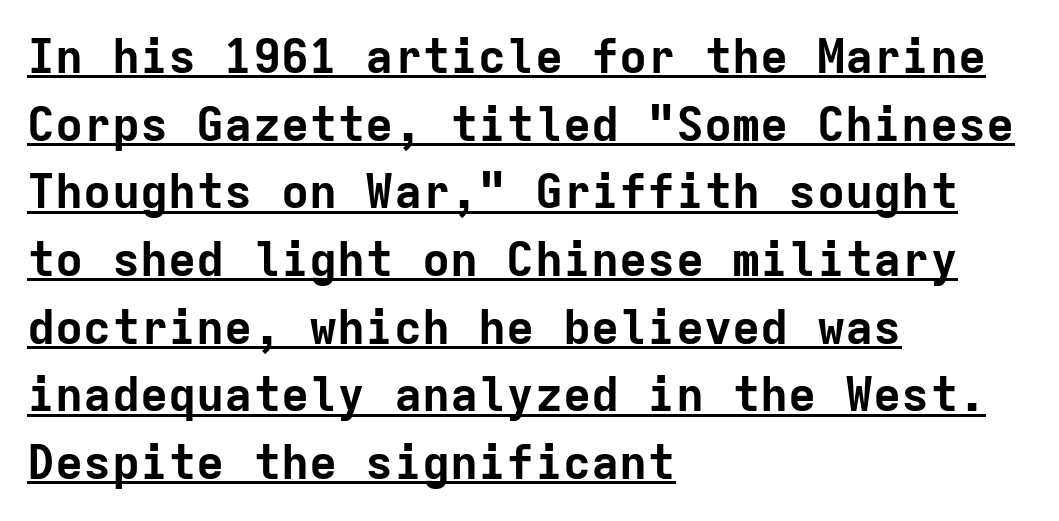
Q: Is the text bold? A: Yes.
Q: Is the text italic (slanted)? A: No, it is upright.
Q: Is the typeface a serif or a sans-serif typeface? A: Sans-serif.
Q: Is the text underlined? A: Yes.
Q: How is the paragraph aligned? A: Left-aligned.
Q: Is the spacing between letters normal or unusually wide? A: Normal.
Q: Is the spacing between lines tight, normal or loose? A: Normal.
Q: Width (condensed, normal, or wide)? A: Normal.
Q: Stroke contrast? A: Low.
Q: x-height? A: Medium.
Q: Monospaced? A: Yes.
